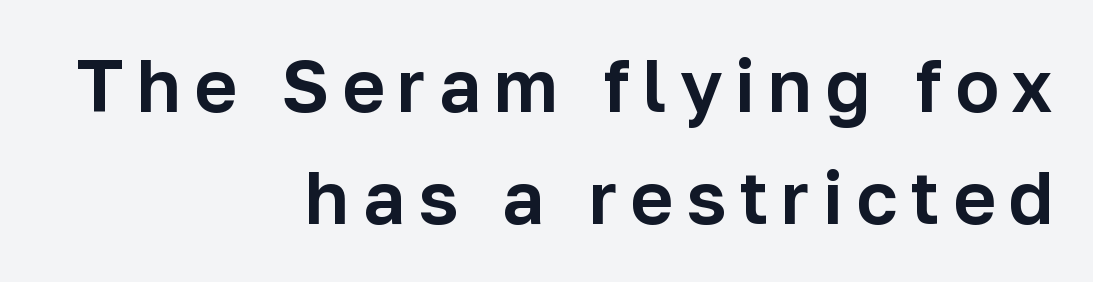
Q: Is the text italic (slanted)? A: No, it is upright.
Q: Is the typeface a serif or a sans-serif typeface? A: Sans-serif.
Q: Is the text underlined? A: No.
Q: How is the paragraph aligned? A: Right-aligned.
Q: Is the spacing between lines tight, normal or loose? A: Normal.
Q: Width (condensed, normal, or wide)? A: Normal.
Q: Stroke contrast? A: Low.
Q: x-height? A: Medium.
Q: Monospaced? A: No.
